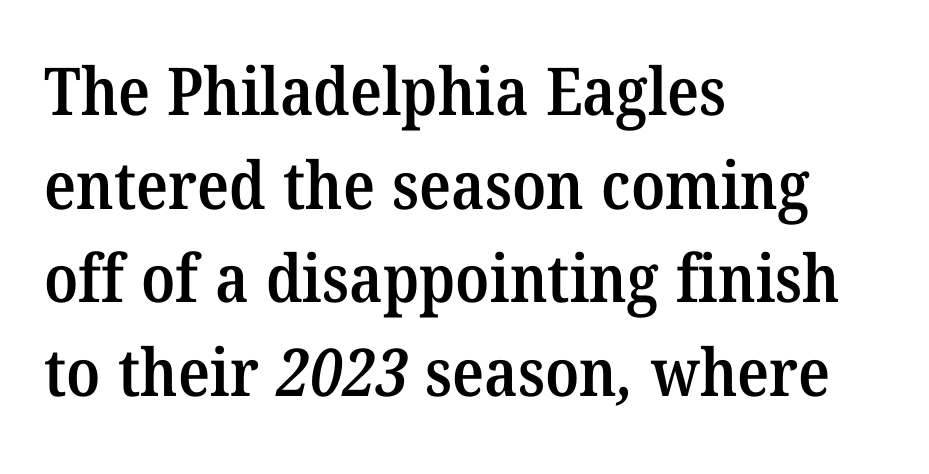
In terms of letterspacing, this is plain default setting. Little horizontal feet cap the strokes, marking this as serif type. The zone under the glyphs is completely vacant. Each glyph is drawn with semibold strokes, heavier than normal yet not fully bold. Line spacing here is normal. The paragraph shown leans on its left margin.
